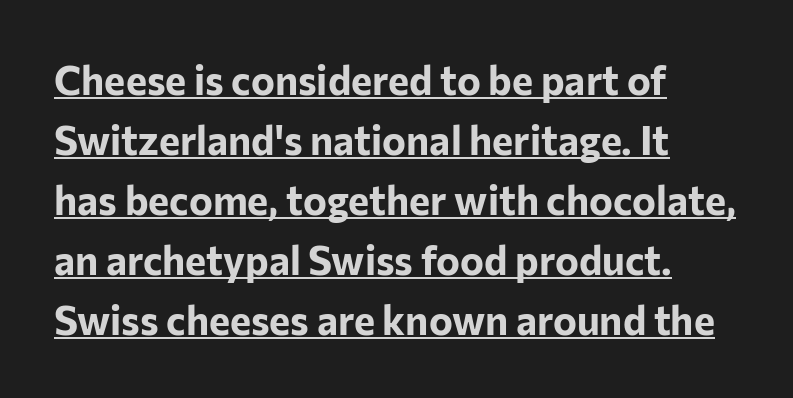
{"serif": "no", "italic": "no", "bold": "yes", "weight": "bold", "width": "normal", "stroke_contrast": "low", "x_height": "medium", "monospaced": "no", "underline": "yes", "align": "left", "line_spacing": "normal", "line_spacing_ratio": 1.5, "letter_spacing": "normal", "letter_spacing_em": 0.0, "glyph_px": 40}
